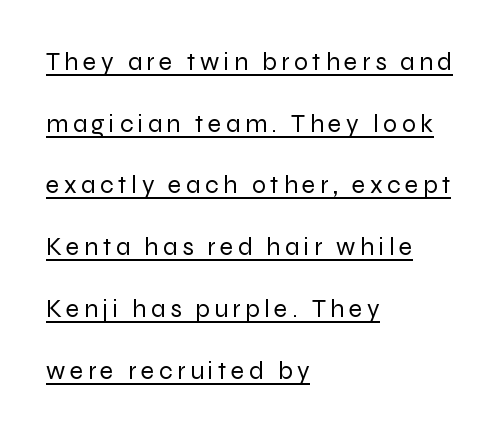
The image shows 25 px text type, upright; set left-aligned, loose line spacing (2.47x), underlined.
